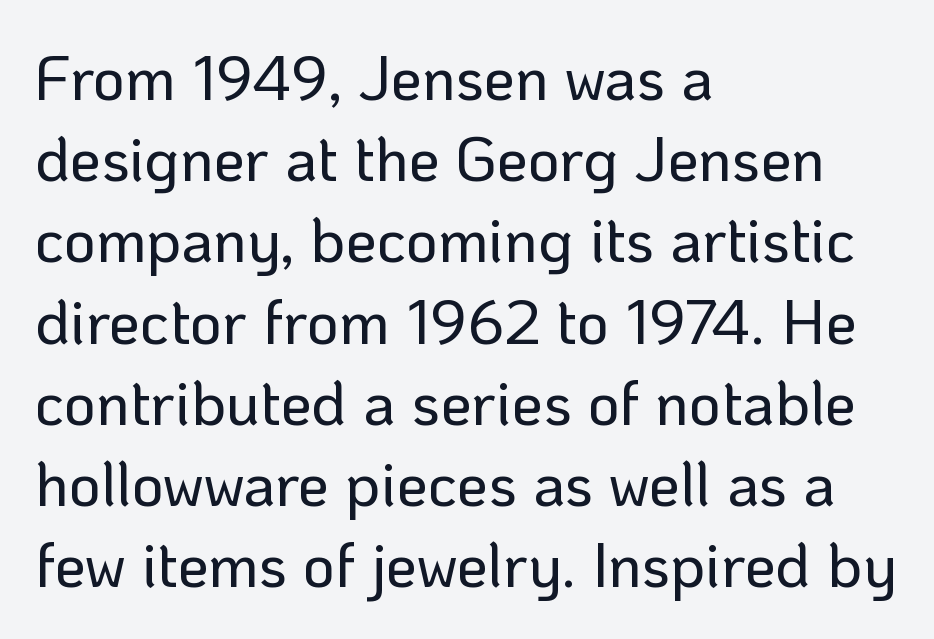
The lines sit at an ordinary, default distance from one another. The text block is weighted toward the left margin, trailing off unevenly rightward. A roman cut, with each character standing at attention. The rendering keeps characters at their native spacing. Nothing sits at the stroke ends, so this counts as sans-serif. A typesetter would call this proportional, since set widths differ per character.
